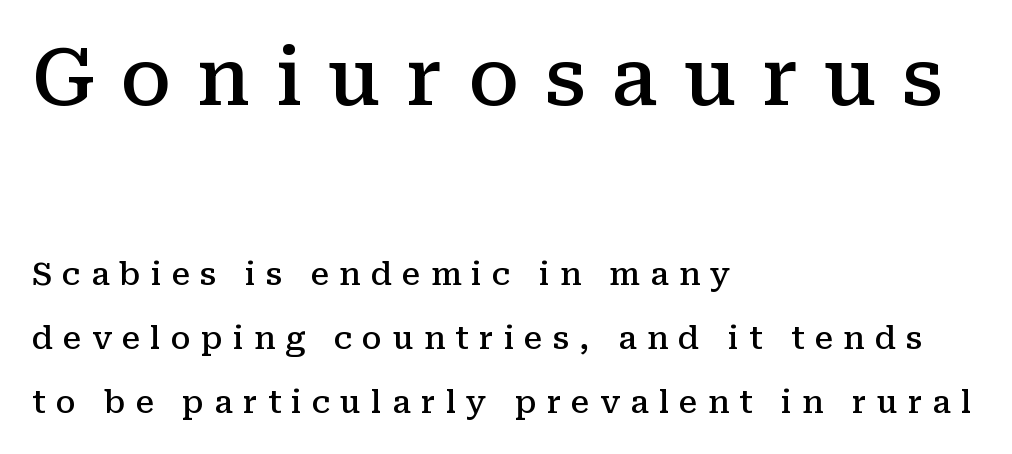
The image shows 78 px semibold serif type, upright; set left-aligned, loose line spacing (2.07x), unusually wide letter spacing (+0.33 em), not underlined; the first (top) block is 2.52x larger; medium stroke contrast and a medium x-height.
